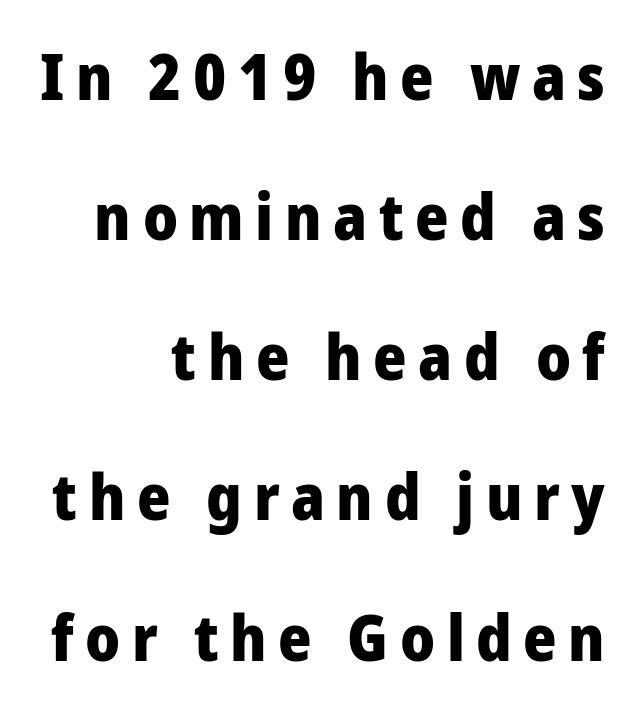
The image shows 64 px heavy sans-serif type, upright; set right-aligned, loose line spacing (2.19x), not underlined; low stroke contrast and a medium x-height.
